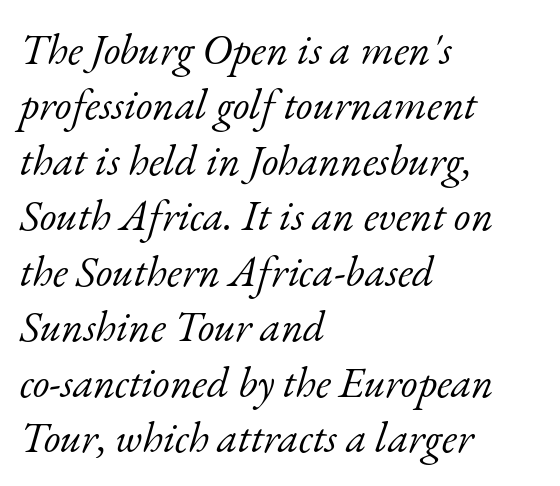
Stroke terminals: seriffed. Proportional: the letters do not fall into vertical columns. The lettering tilts uniformly, giving the passage an italic look. Stems here are at most as thick as an everyday book face. Any mark beneath the type? The region is blank.
